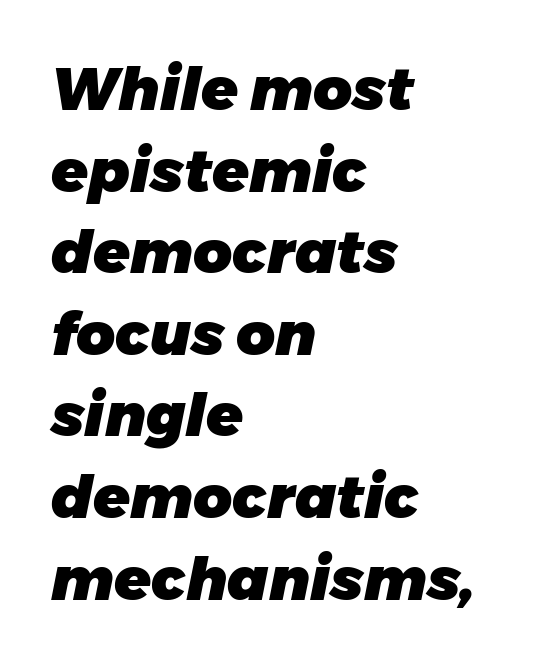
Q: Is the text bold? A: Yes.
Q: Is the text italic (slanted)? A: Yes, it leans right by about 11 degrees.
Q: Is the text underlined? A: No.
Q: How is the paragraph aligned? A: Left-aligned.
Q: Is the spacing between letters normal or unusually wide? A: Normal.
Q: Is the spacing between lines tight, normal or loose? A: Normal.
Q: Width (condensed, normal, or wide)? A: Normal.
Q: Stroke contrast? A: Low.
Q: x-height? A: Medium.
Q: Monospaced? A: No.
